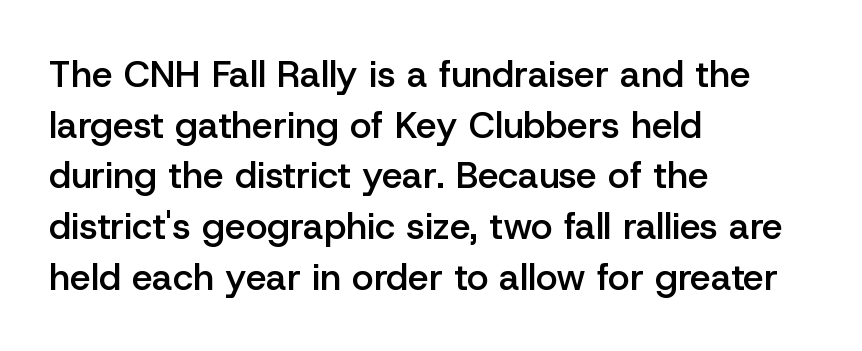
The image shows 37 px semibold sans-serif type, upright; set left-aligned, normal line spacing (1.37x), normal letter spacing, not underlined; low stroke contrast and a medium x-height.
